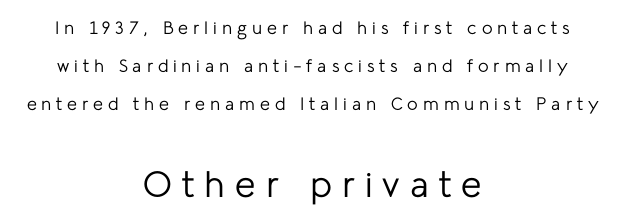
Q: Is the text bold? A: No.
Q: Is the text italic (slanted)? A: No, it is upright.
Q: Is the typeface a serif or a sans-serif typeface? A: Sans-serif.
Q: Is the text underlined? A: No.
Q: How is the paragraph aligned? A: Centered.
Q: Is the spacing between letters normal or unusually wide? A: Unusually wide.
Q: Is the spacing between lines tight, normal or loose? A: Loose.
Q: Which block of text is set in a larger size, the first (top) or the second (bottom)? A: The second (bottom) one.
Q: Width (condensed, normal, or wide)? A: Normal.
Q: Stroke contrast? A: Low.
Q: x-height? A: Medium.
Q: Monospaced? A: No.
